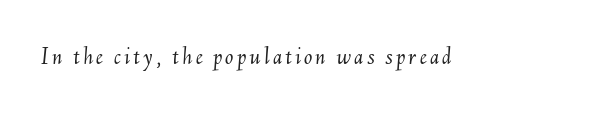
The image shows 25 px text type, italic (leaning right); set not underlined.
